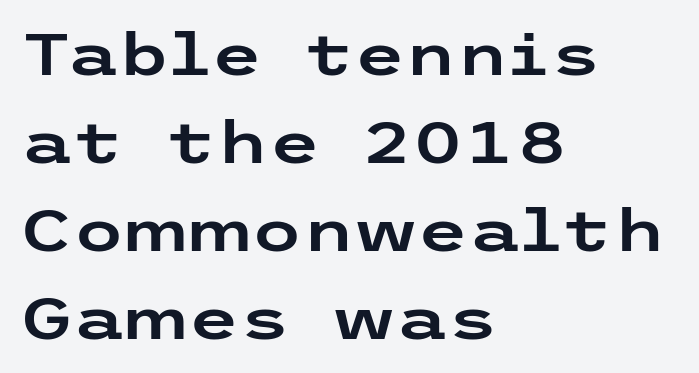
The image shows 59 px wide sans-serif type, upright; set left-aligned, normal line spacing (1.49x), normal letter spacing, not underlined; low stroke contrast and a medium x-height.
